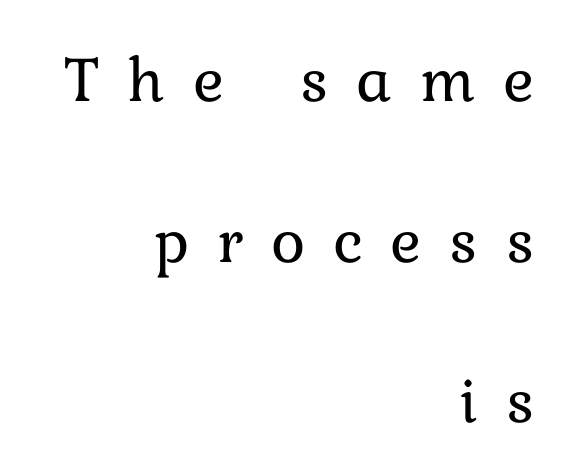
The image shows 65 px regular-weight type, upright; set right-aligned, loose line spacing (2.47x), unusually wide letter spacing (+0.43 em), not underlined; low stroke contrast and a medium x-height.
